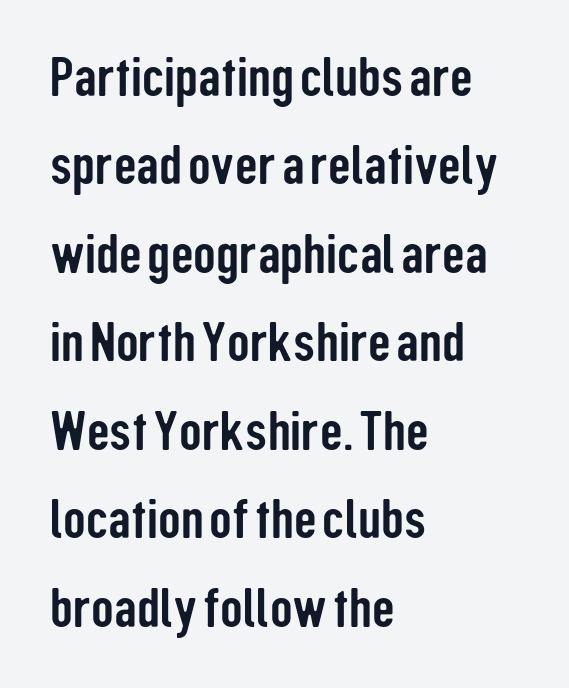
{"serif": "no", "italic": "no", "width": "condensed", "stroke_contrast": "low", "x_height": "medium", "monospaced": "no", "underline": "no", "align": "left", "line_spacing": "normal", "line_spacing_ratio": 1.58, "letter_spacing": "normal", "letter_spacing_em": 0.0, "glyph_px": 56}
